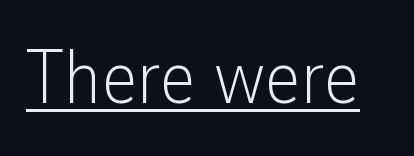
Q: Is the text bold? A: No.
Q: Is the text italic (slanted)? A: No, it is upright.
Q: Is the typeface a serif or a sans-serif typeface? A: Sans-serif.
Q: Is the text underlined? A: Yes.
Q: Is the spacing between letters normal or unusually wide? A: Normal.
Q: Width (condensed, normal, or wide)? A: Condensed.
Q: Stroke contrast? A: Low.
Q: x-height? A: Medium.
Q: Monospaced? A: No.
